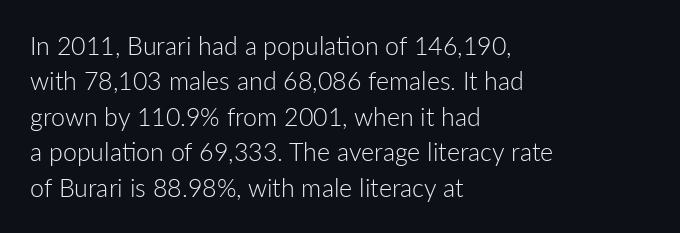
Plain, unruled lines of type. Is the type heavy? It reads as light-to-regular instead. Interline gaps are of average width in this sample. In terms of posture, this sample is upright. These lines are set flush left with a ragged right edge. Nothing unusual about the tracking: characters are spaced as the font intends.
